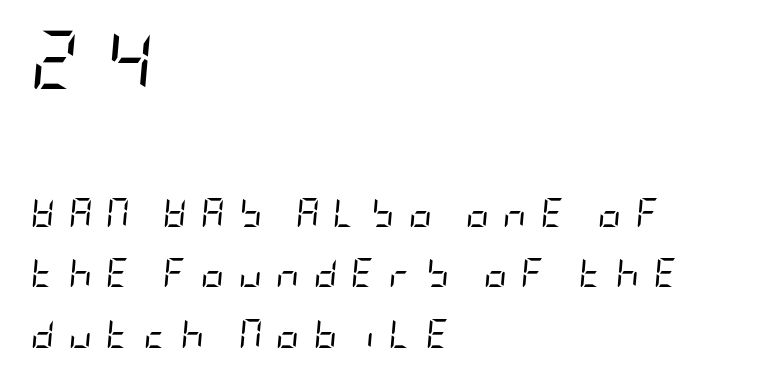
The image shows 58 px regular-weight, condensed type, italic (leaning right); set left-aligned, loose line spacing (2.08x), unusually wide letter spacing (+0.48 em), not underlined; the first (top) block is 2.0x larger; low stroke contrast and a large x-height.
